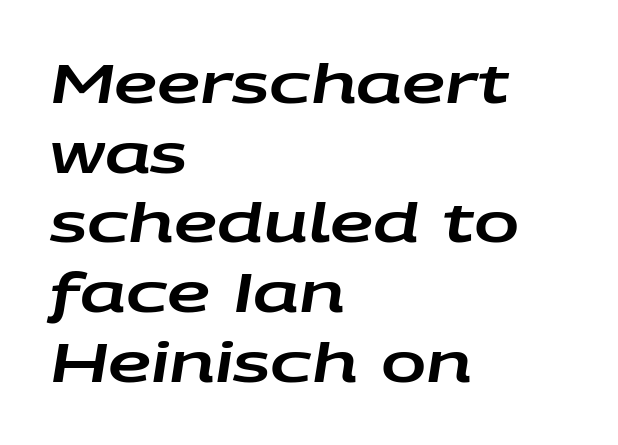
Honestly, the row spacing looks completely unremarkable. These lines were composed using italics. Tracking here is standard; glyphs follow each other at the usual distance. Teacher's note: observe the even left margin — that is flush-left alignment. The rendering uses natural spacing where letterforms have individual widths.
